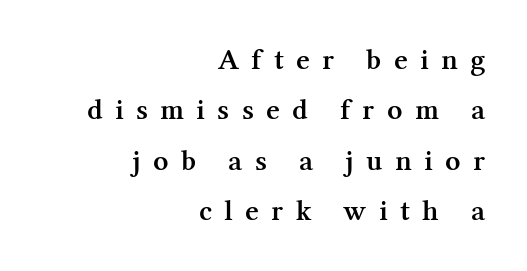
Q: Is the text bold? A: Semi-bold.
Q: Is the text italic (slanted)? A: No, it is upright.
Q: Is the typeface a serif or a sans-serif typeface? A: Serif.
Q: Is the text underlined? A: No.
Q: How is the paragraph aligned? A: Right-aligned.
Q: Is the spacing between letters normal or unusually wide? A: Unusually wide.
Q: Is the spacing between lines tight, normal or loose? A: Normal.
Q: Width (condensed, normal, or wide)? A: Normal.
Q: Stroke contrast? A: Medium.
Q: x-height? A: Medium.
Q: Monospaced? A: No.
